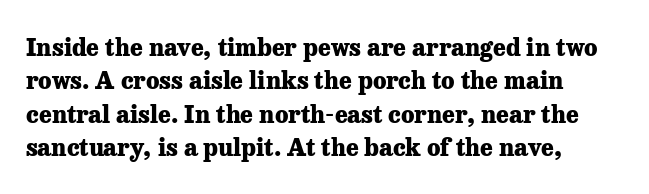
{"italic": "no", "bold": "yes", "underline": "no", "align": "left", "line_spacing": "normal", "line_spacing_ratio": 1.39, "letter_spacing": "normal", "letter_spacing_em": 0.0, "glyph_px": 24}
